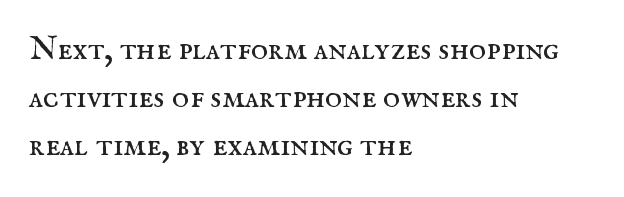
The image shows 33 px regular-weight serif type, upright; set left-aligned, normal line spacing (1.46x), normal letter spacing, not underlined; medium stroke contrast and a small x-height.
